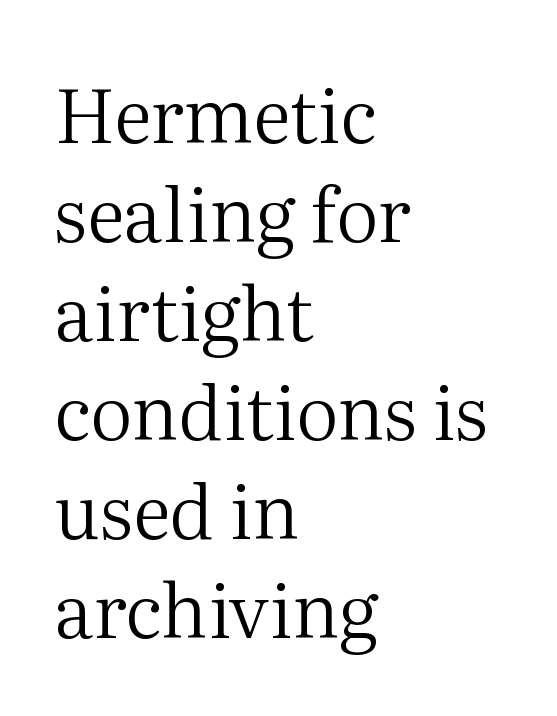
{"serif": "yes", "italic": "no", "bold": "no", "weight": "regular", "width": "normal", "stroke_contrast": "medium", "x_height": "medium", "monospaced": "no", "underline": "no", "align": "left", "line_spacing": "normal", "line_spacing_ratio": 1.32, "letter_spacing": "normal", "letter_spacing_em": 0.0, "glyph_px": 75}
